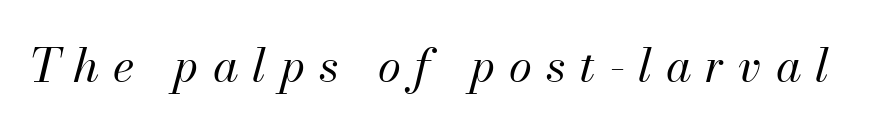
The image shows 47 px regular-weight type, italic (leaning right); set unusually wide letter spacing (+0.29 em), not underlined; medium stroke contrast and a small x-height.
